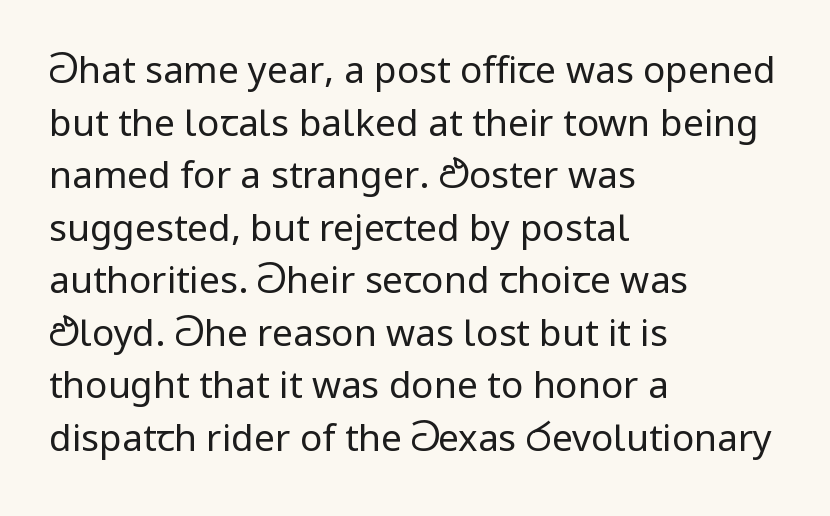
Q: Is the text bold? A: No.
Q: Is the text italic (slanted)? A: No, it is upright.
Q: Is the typeface a serif or a sans-serif typeface? A: Sans-serif.
Q: Is the text underlined? A: No.
Q: How is the paragraph aligned? A: Left-aligned.
Q: Is the spacing between letters normal or unusually wide? A: Normal.
Q: Is the spacing between lines tight, normal or loose? A: Normal.
Q: Width (condensed, normal, or wide)? A: Normal.
Q: Stroke contrast? A: Low.
Q: x-height? A: Medium.
Q: Monospaced? A: No.
